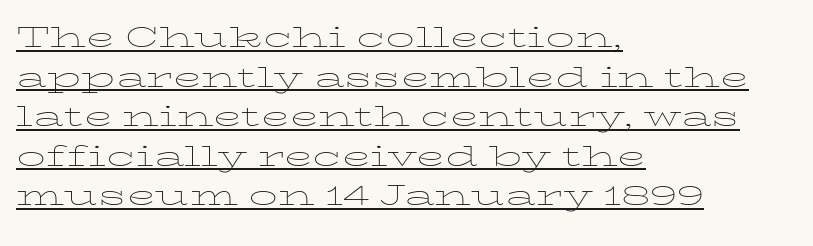
Does extra space separate the letters? No, they use regular spacing. The lines are packed closely together with very little leading. Posture: vertical. No heavy texture on the line: the type isn't bold.
